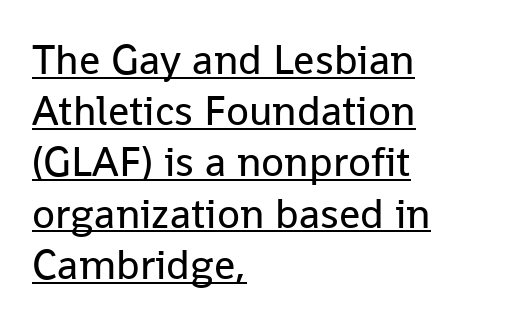
Q: Is the text bold? A: No.
Q: Is the text italic (slanted)? A: No, it is upright.
Q: Is the typeface a serif or a sans-serif typeface? A: Sans-serif.
Q: Is the text underlined? A: Yes.
Q: How is the paragraph aligned? A: Left-aligned.
Q: Is the spacing between letters normal or unusually wide? A: Normal.
Q: Width (condensed, normal, or wide)? A: Normal.
Q: Stroke contrast? A: Low.
Q: x-height? A: Medium.
Q: Monospaced? A: No.
